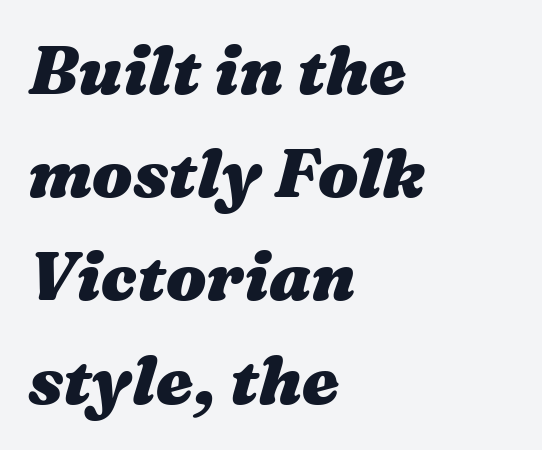
Q: Is the text bold? A: Yes.
Q: Is the text italic (slanted)? A: Yes, it leans right by about 16 degrees.
Q: Is the text underlined? A: No.
Q: How is the paragraph aligned? A: Left-aligned.
Q: Is the spacing between letters normal or unusually wide? A: Normal.
Q: Is the spacing between lines tight, normal or loose? A: Normal.
Q: Width (condensed, normal, or wide)? A: Wide.
Q: Stroke contrast? A: Medium.
Q: x-height? A: Medium.
Q: Monospaced? A: No.
